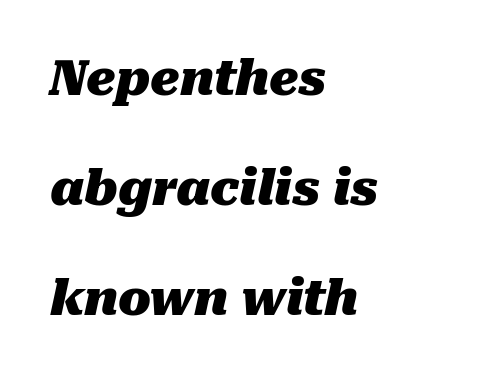
Q: Is the text bold? A: Yes.
Q: Is the text italic (slanted)? A: Yes, it leans right by about 10 degrees.
Q: Is the text underlined? A: No.
Q: How is the paragraph aligned? A: Left-aligned.
Q: Is the spacing between letters normal or unusually wide? A: Normal.
Q: Is the spacing between lines tight, normal or loose? A: Loose.
Q: Width (condensed, normal, or wide)? A: Normal.
Q: Stroke contrast? A: Medium.
Q: x-height? A: Medium.
Q: Monospaced? A: No.
